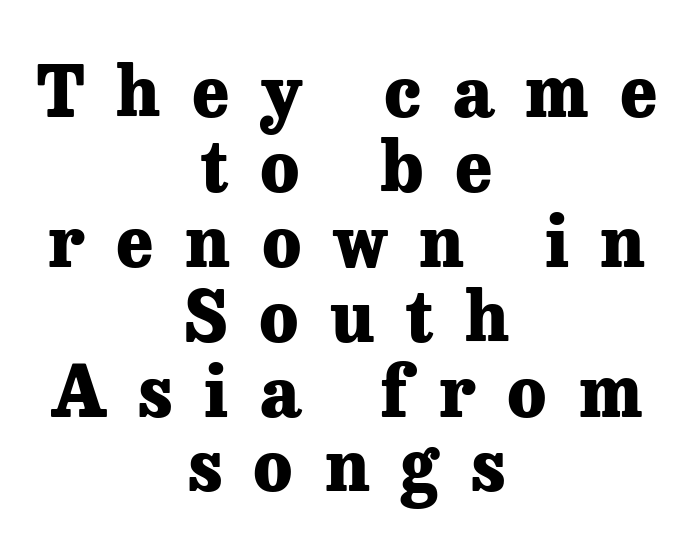
Q: Is the text bold? A: Yes.
Q: Is the text italic (slanted)? A: No, it is upright.
Q: Is the typeface a serif or a sans-serif typeface? A: Serif.
Q: Is the text underlined? A: No.
Q: How is the paragraph aligned? A: Centered.
Q: Is the spacing between letters normal or unusually wide? A: Unusually wide.
Q: Is the spacing between lines tight, normal or loose? A: Tight.
Q: Width (condensed, normal, or wide)? A: Normal.
Q: Stroke contrast? A: Low.
Q: x-height? A: Medium.
Q: Monospaced? A: No.
